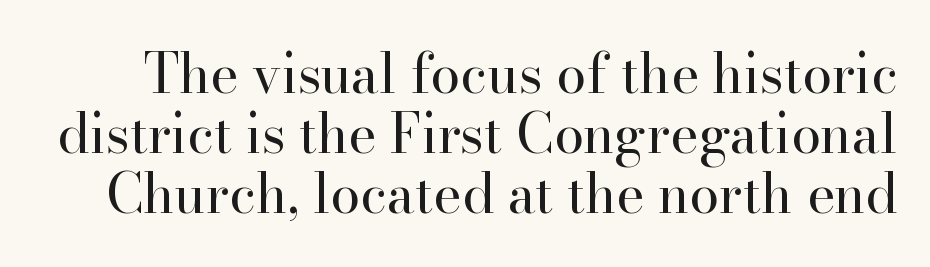
{"serif": "yes", "italic": "no", "bold": "no", "weight": "regular", "width": "normal", "stroke_contrast": "high", "x_height": "small", "monospaced": "no", "underline": "no", "line_spacing": "tight", "line_spacing_ratio": 1.11, "letter_spacing": "normal", "letter_spacing_em": 0.0, "glyph_px": 54}
